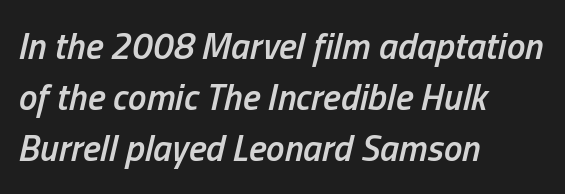
The image shows 37 px semibold, condensed type, italic (leaning right); set left-aligned, normal line spacing (1.38x), normal letter spacing, not underlined; low stroke contrast and a medium x-height.
